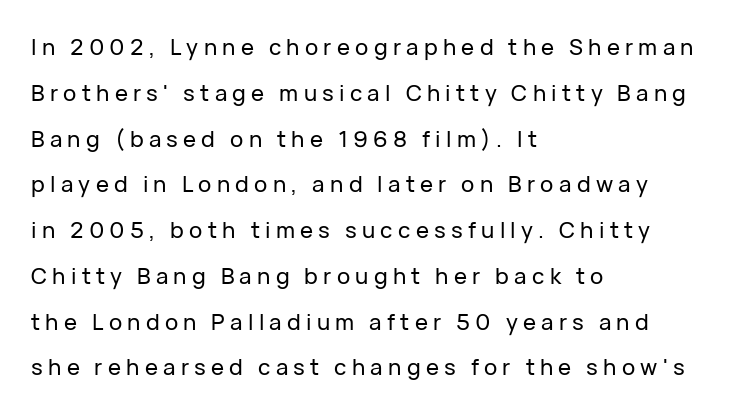
Q: Is the text italic (slanted)? A: No, it is upright.
Q: Is the text underlined? A: No.
Q: How is the paragraph aligned? A: Left-aligned.
Q: Is the spacing between letters normal or unusually wide? A: Unusually wide.
Q: Is the spacing between lines tight, normal or loose? A: Loose.
